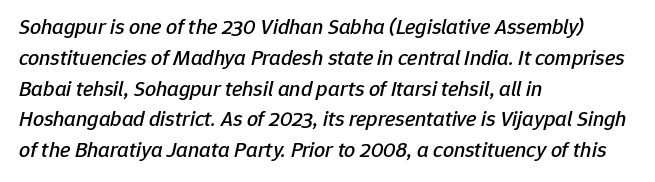
Q: Is the text italic (slanted)? A: Yes, it leans right by about 12 degrees.
Q: Is the text underlined? A: No.
Q: How is the paragraph aligned? A: Left-aligned.
Q: Is the spacing between letters normal or unusually wide? A: Normal.
Q: Is the spacing between lines tight, normal or loose? A: Normal.
